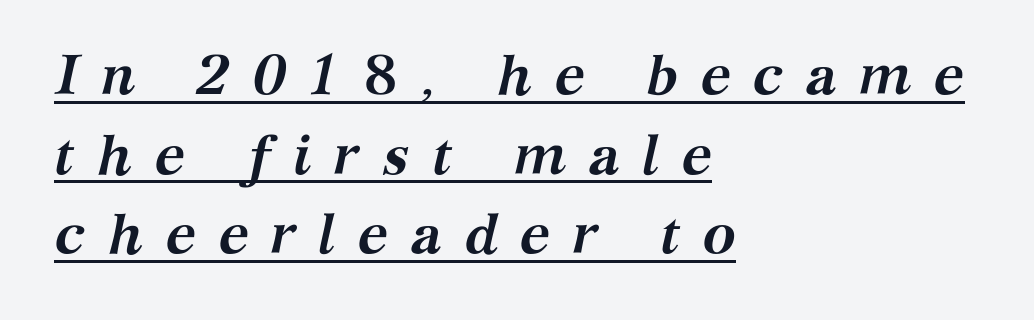
Q: Is the text bold? A: Yes.
Q: Is the text italic (slanted)? A: Yes, it leans right by about 12 degrees.
Q: Is the typeface a serif or a sans-serif typeface? A: Serif.
Q: Is the text underlined? A: Yes.
Q: How is the paragraph aligned? A: Left-aligned.
Q: Is the spacing between letters normal or unusually wide? A: Unusually wide.
Q: Is the spacing between lines tight, normal or loose? A: Normal.
Q: Width (condensed, normal, or wide)? A: Normal.
Q: Stroke contrast? A: Medium.
Q: x-height? A: Medium.
Q: Monospaced? A: No.
